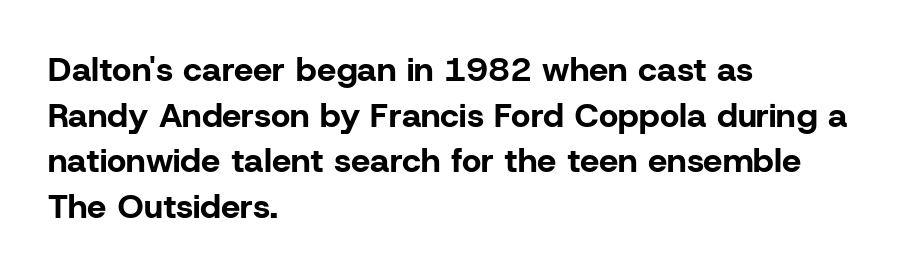
{"serif": "no", "italic": "no", "bold": "yes", "weight": "bold", "width": "normal", "stroke_contrast": "low", "x_height": "medium", "monospaced": "no", "underline": "no", "align": "left", "line_spacing": "normal", "line_spacing_ratio": 1.34, "letter_spacing": "normal", "letter_spacing_em": 0.0, "glyph_px": 34}
